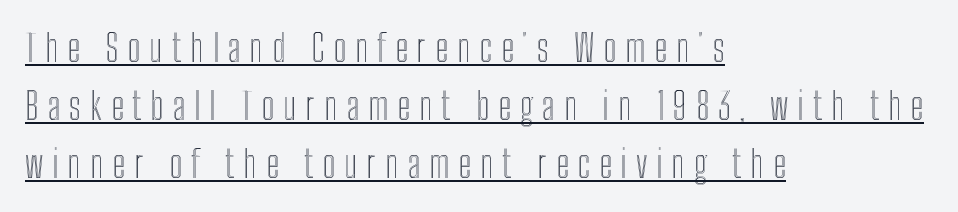
{"italic": "no", "width": "condensed", "x_height": "medium", "monospaced": "no", "underline": "yes", "align": "left", "line_spacing": "normal", "line_spacing_ratio": 1.57, "letter_spacing": "wide", "letter_spacing_em": 0.24, "glyph_px": 37}
